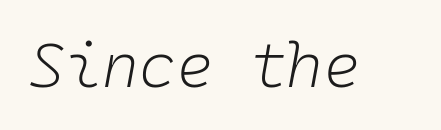
The image shows 63 px light type, italic (leaning right), monospaced; set normal letter spacing, not underlined; low stroke contrast and a medium x-height.
